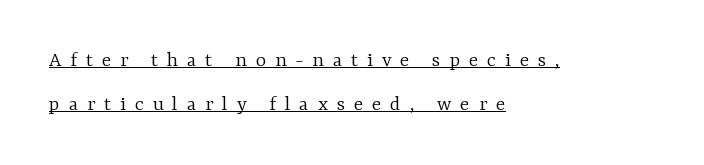
Q: Is the text bold? A: No.
Q: Is the text italic (slanted)? A: No, it is upright.
Q: Is the text underlined? A: Yes.
Q: How is the paragraph aligned? A: Left-aligned.
Q: Is the spacing between letters normal or unusually wide? A: Unusually wide.
Q: Is the spacing between lines tight, normal or loose? A: Loose.
